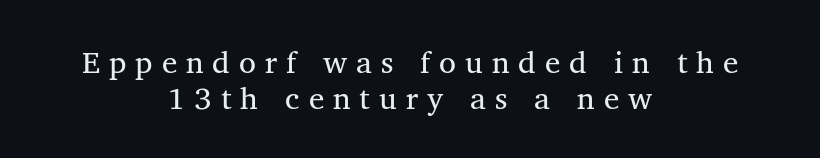
{"serif": "yes", "italic": "no", "bold": "no", "weight": "regular", "width": "normal", "stroke_contrast": "medium", "x_height": "medium", "monospaced": "no", "underline": "no", "align": "center", "line_spacing_ratio": 1.17, "letter_spacing": "wide", "letter_spacing_em": 0.29, "glyph_px": 31}
